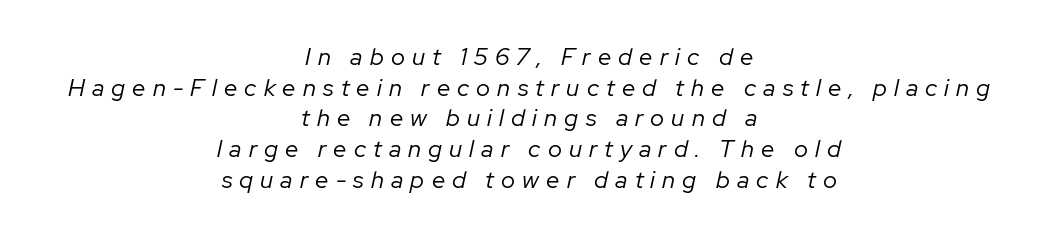
The image shows 24 px text type, italic (leaning right); set centered, normal line spacing (1.28x), unusually wide letter spacing (+0.3 em), not underlined.
